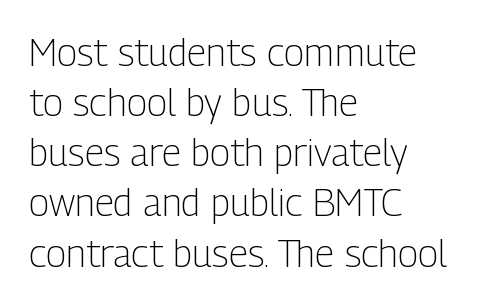
Q: Is the text bold? A: No.
Q: Is the text italic (slanted)? A: No, it is upright.
Q: Is the typeface a serif or a sans-serif typeface? A: Sans-serif.
Q: Is the text underlined? A: No.
Q: How is the paragraph aligned? A: Left-aligned.
Q: Is the spacing between letters normal or unusually wide? A: Normal.
Q: Is the spacing between lines tight, normal or loose? A: Normal.
Q: Width (condensed, normal, or wide)? A: Condensed.
Q: Stroke contrast? A: Low.
Q: x-height? A: Medium.
Q: Monospaced? A: No.
